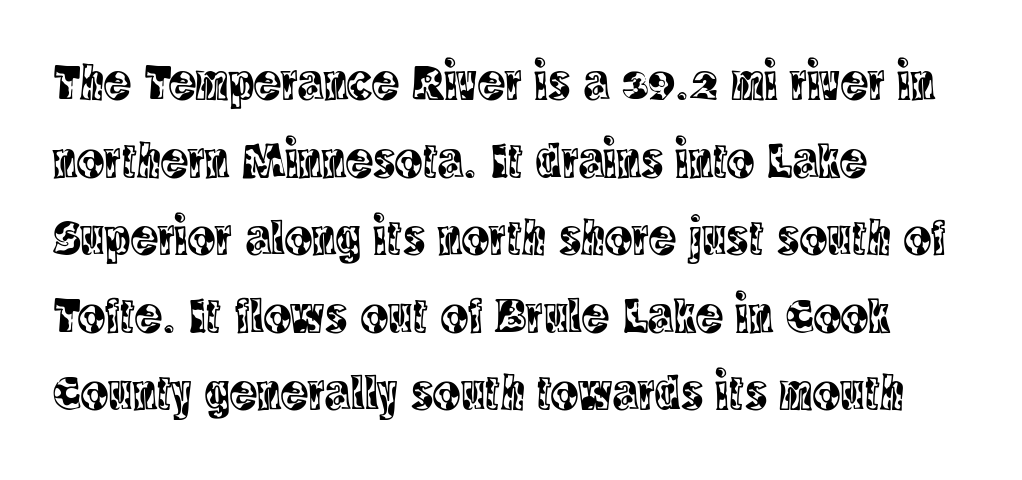
Serifs: yes, visible at the terminals of the letterforms. Tracking value appears to be zero — textbook default spacing. The strip under each line holds only bare page. All the whitespace from short lines collects on the right.
